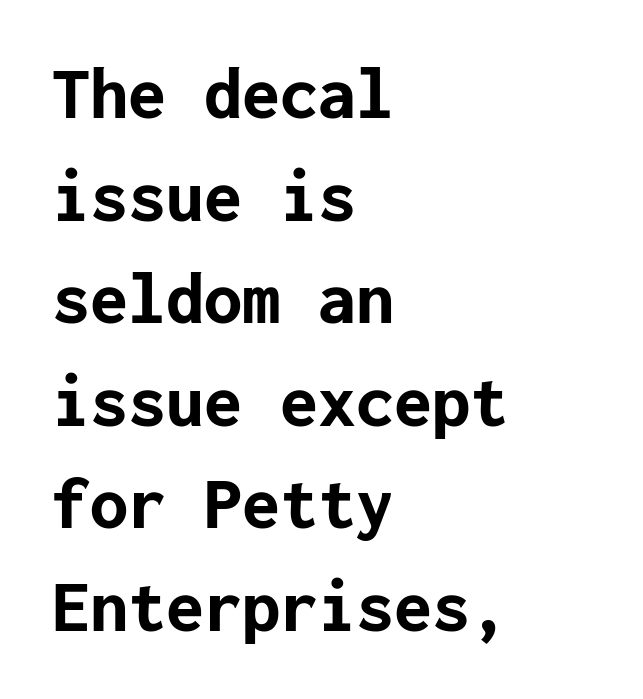
{"serif": "no", "italic": "no", "bold": "yes", "weight": "bold", "width": "normal", "stroke_contrast": "low", "x_height": "medium", "underline": "no", "align": "left", "line_spacing": "normal", "line_spacing_ratio": 1.35, "letter_spacing": "normal", "letter_spacing_em": 0.0, "glyph_px": 76}
